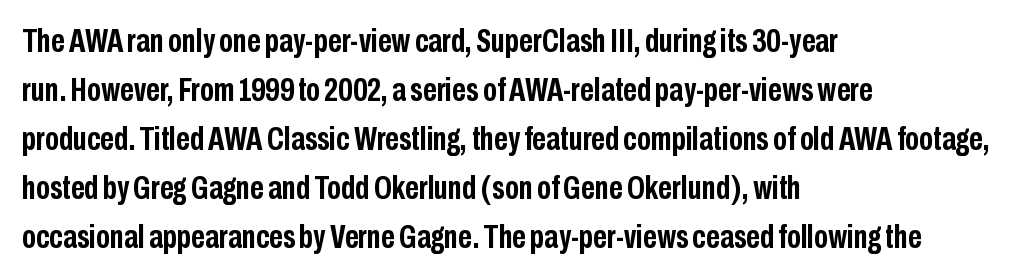
{"serif": "no", "italic": "no", "bold": "yes", "weight": "semibold", "width": "condensed", "stroke_contrast": "low", "x_height": "medium", "monospaced": "no", "underline": "no", "align": "left", "line_spacing": "normal", "line_spacing_ratio": 1.44, "letter_spacing": "normal", "letter_spacing_em": 0.0, "glyph_px": 34}
